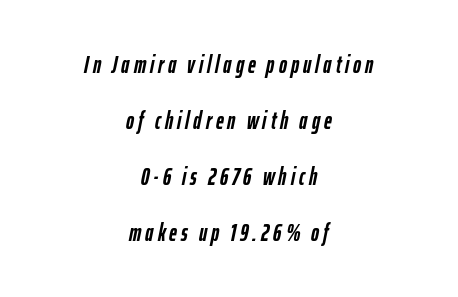
Q: Is the text bold? A: Yes.
Q: Is the text italic (slanted)? A: Yes, it leans right by about 12 degrees.
Q: Is the text underlined? A: No.
Q: How is the paragraph aligned? A: Centered.
Q: Is the spacing between lines tight, normal or loose? A: Loose.
